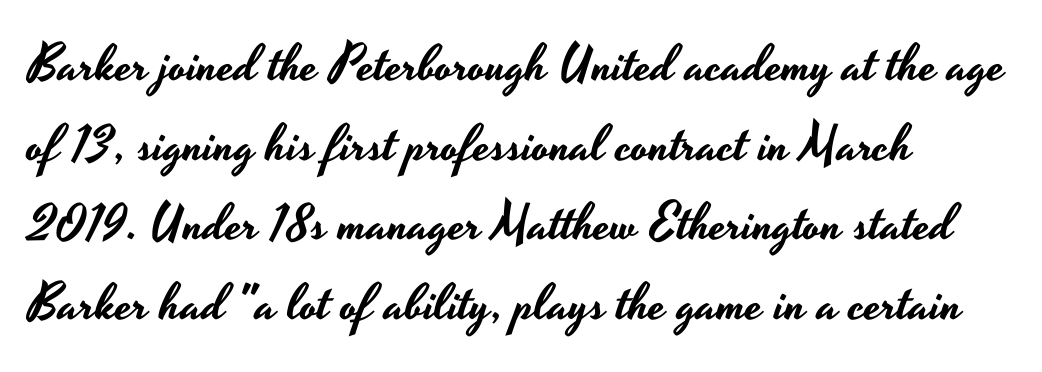
{"serif": "no", "width": "wide", "stroke_contrast": "low", "x_height": "small", "monospaced": "no", "underline": "no", "align": "left", "line_spacing": "normal", "line_spacing_ratio": 1.56, "letter_spacing": "normal", "letter_spacing_em": 0.0, "glyph_px": 51}
